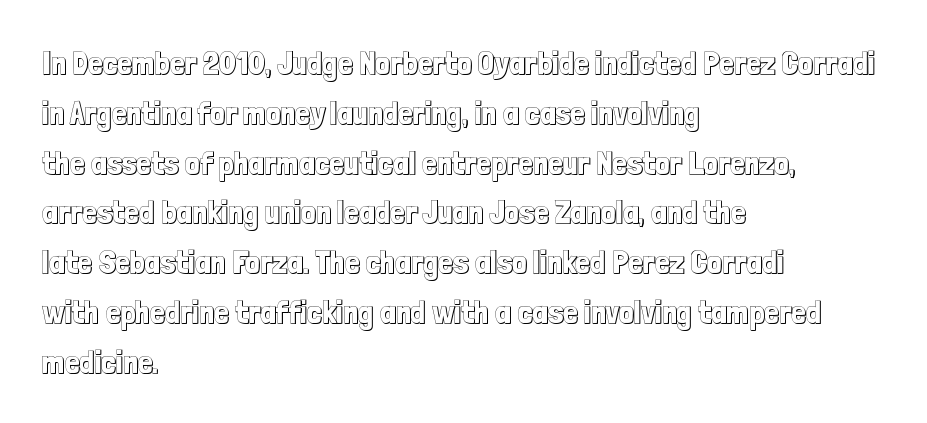
{"italic": "no", "width": "condensed", "x_height": "medium", "monospaced": "no", "underline": "no", "align": "left", "line_spacing": "normal", "line_spacing_ratio": 1.51, "letter_spacing": "normal", "letter_spacing_em": 0.0, "glyph_px": 33}
